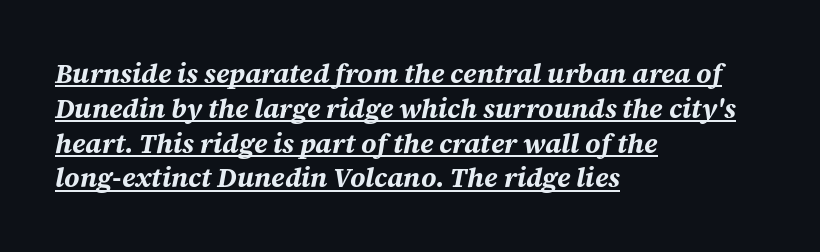
Honestly, the row spacing looks completely unremarkable. If you drew a ruler down the left edge, every line would touch it. Does a line run under the words? Yes, clearly. The horizontal fit of the characters is conventional and even. The typesetting leans heavy: a genuine bold. The text carries the slant typical of an italic or oblique font.
